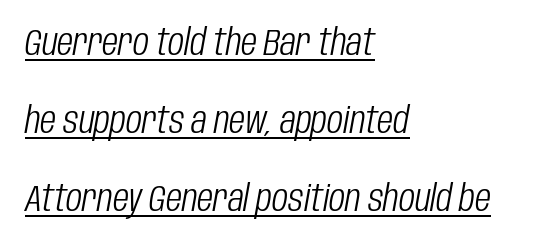
Observe the ordinary spacing: letters are neighbours, not strangers. Compared with a centered layout, this one pins lines to the left instead. One glance says open: line gaps are wider than usual. An italicized treatment has been applied to the whole sample. Proportional: the letters do not fall into vertical columns. The lettering is marked with a stroke running underneath it.
